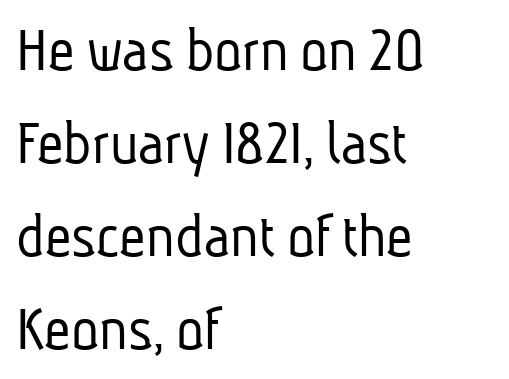
{"serif": "no", "bold": "no", "weight": "light", "width": "condensed", "stroke_contrast": "low", "x_height": "medium", "monospaced": "no", "underline": "no", "align": "left", "line_spacing": "normal", "line_spacing_ratio": 1.43, "letter_spacing": "normal", "letter_spacing_em": 0.0, "glyph_px": 65}
